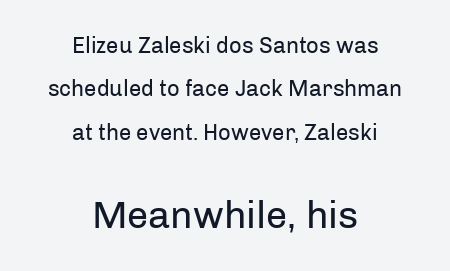
The image shows 38 px regular-weight sans-serif type, upright; set centered, loose line spacing (1.97x), normal letter spacing, not underlined; the second (bottom) block is 1.73x larger; low stroke contrast and a medium x-height.
